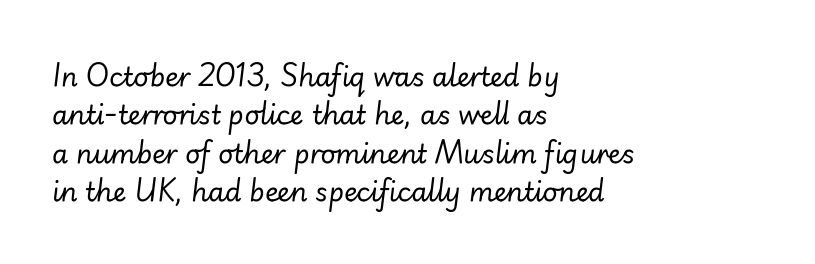
The rows are spaced the way most documents space them. These lines were composed using italics. No extra ink here — the face is not bold. Plain, unruled lines of type. Does extra space separate the letters? No, they use regular spacing. The lines in this sample share a left origin and differ only in where they stop.
